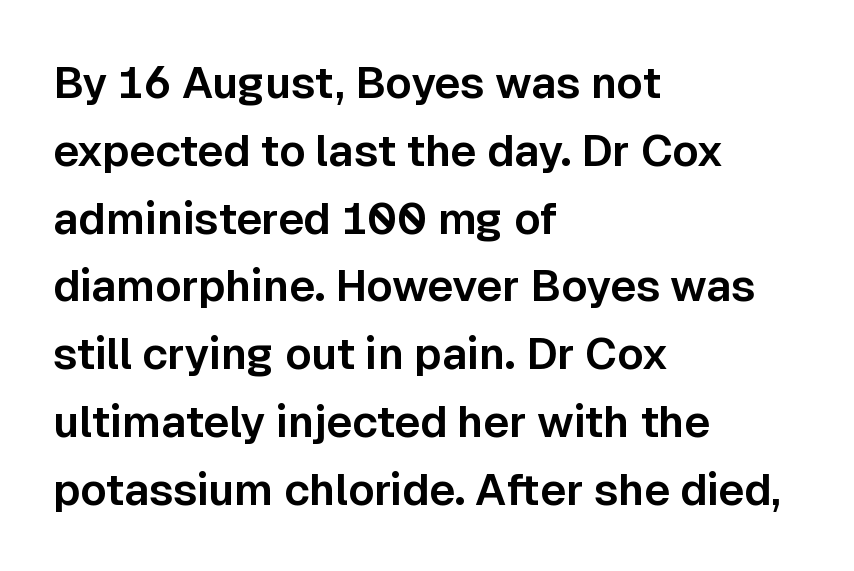
The image shows 44 px sans-serif type, upright; set left-aligned, normal line spacing (1.54x), normal letter spacing, not underlined; low stroke contrast and a medium x-height.
